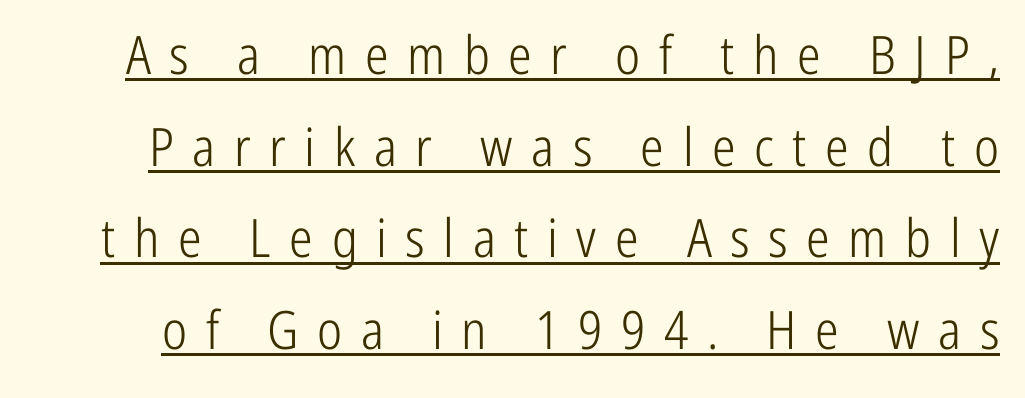
In terms of letterspacing, this is a distinctly airy, spread setting. I'd call this a sans setting — the letters go barefoot. Somebody hit Ctrl+U on this one — the words are underlined. Ascenders rise straight up at ninety degrees. You could not count columns in this text — the font is proportionally spaced.
